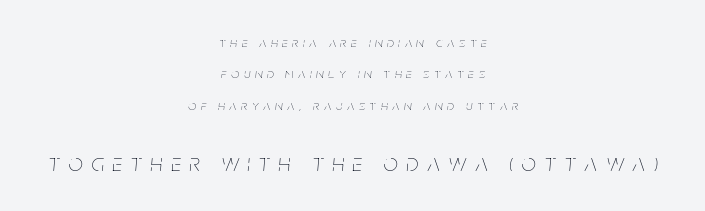
Q: Is the text bold? A: No.
Q: Is the text italic (slanted)? A: Yes, it leans right by about 5 degrees.
Q: Is the text underlined? A: No.
Q: How is the paragraph aligned? A: Centered.
Q: Is the spacing between letters normal or unusually wide? A: Unusually wide.
Q: Is the spacing between lines tight, normal or loose? A: Loose.
Q: Which block of text is set in a larger size, the first (top) or the second (bottom)? A: The second (bottom) one.
